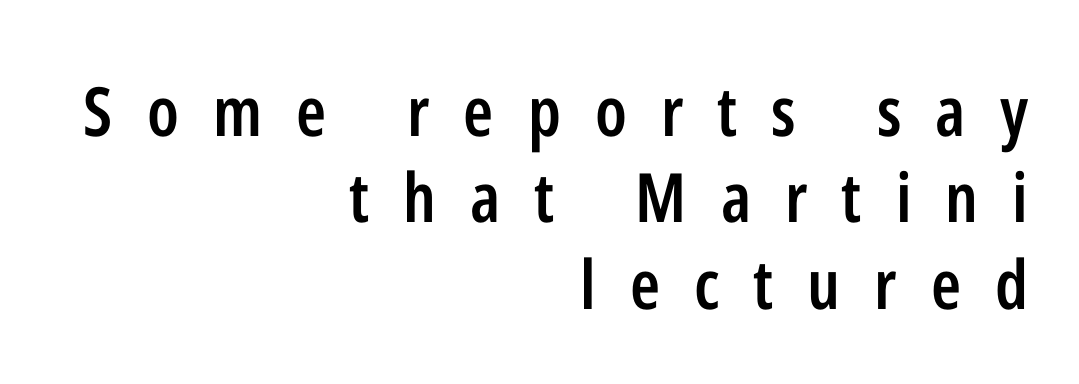
Q: Is the text bold? A: Semi-bold.
Q: Is the text italic (slanted)? A: No, it is upright.
Q: Is the typeface a serif or a sans-serif typeface? A: Sans-serif.
Q: Is the text underlined? A: No.
Q: How is the paragraph aligned? A: Right-aligned.
Q: Is the spacing between letters normal or unusually wide? A: Unusually wide.
Q: Is the spacing between lines tight, normal or loose? A: Normal.
Q: Width (condensed, normal, or wide)? A: Condensed.
Q: Stroke contrast? A: Low.
Q: x-height? A: Medium.
Q: Monospaced? A: No.
